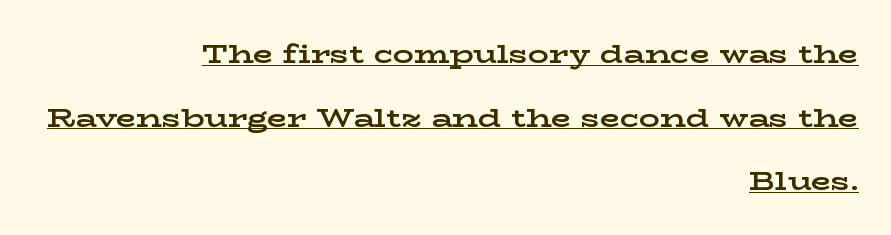
The gaps between neighbouring characters are ordinary and unremarkable. How heavy is the stroke? Heavy — this is a bold. The axis of the letterforms is exactly vertical. Short and long lines alike share a common ending point at right. Quick note: interline space is abundant.
